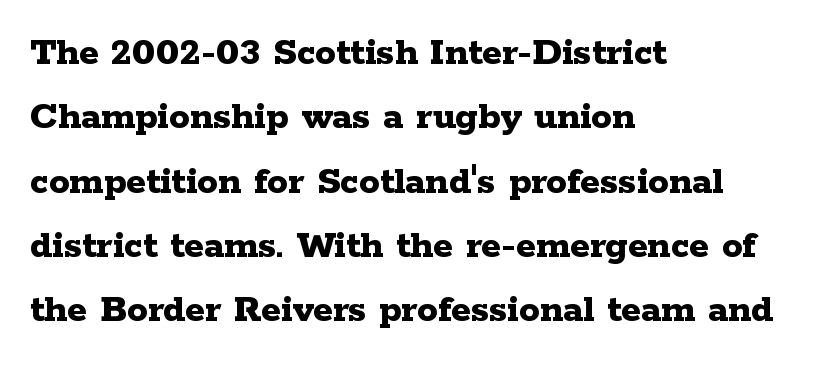
Q: Is the text bold? A: Yes.
Q: Is the text italic (slanted)? A: No, it is upright.
Q: Is the typeface a serif or a sans-serif typeface? A: Serif.
Q: Is the text underlined? A: No.
Q: How is the paragraph aligned? A: Left-aligned.
Q: Is the spacing between letters normal or unusually wide? A: Normal.
Q: Is the spacing between lines tight, normal or loose? A: Normal.
Q: Width (condensed, normal, or wide)? A: Wide.
Q: Stroke contrast? A: Low.
Q: x-height? A: Medium.
Q: Monospaced? A: No.
